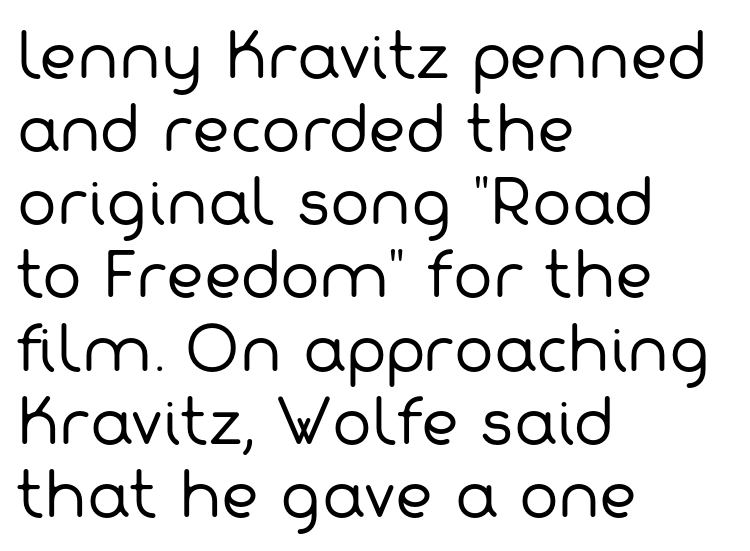
Q: Is the text bold? A: No.
Q: Is the typeface a serif or a sans-serif typeface? A: Sans-serif.
Q: Is the text underlined? A: No.
Q: How is the paragraph aligned? A: Left-aligned.
Q: Is the spacing between letters normal or unusually wide? A: Normal.
Q: Width (condensed, normal, or wide)? A: Normal.
Q: Stroke contrast? A: Low.
Q: x-height? A: Medium.
Q: Monospaced? A: No.
